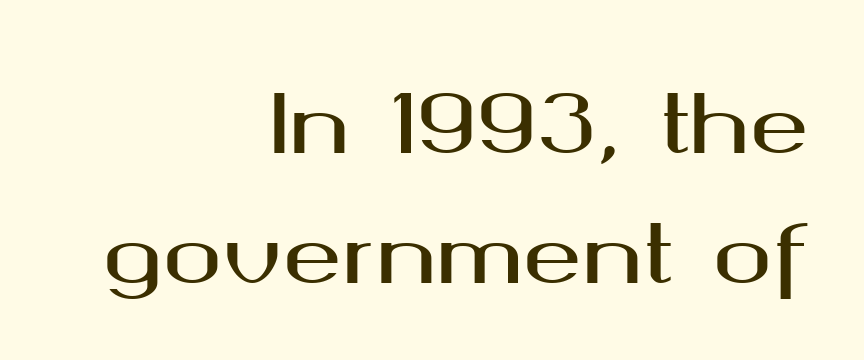
{"serif": "no", "italic": "no", "width": "wide", "stroke_contrast": "medium", "x_height": "medium", "monospaced": "no", "underline": "no", "align": "right", "line_spacing": "normal", "line_spacing_ratio": 1.62, "letter_spacing": "normal", "letter_spacing_em": 0.0, "glyph_px": 80}
